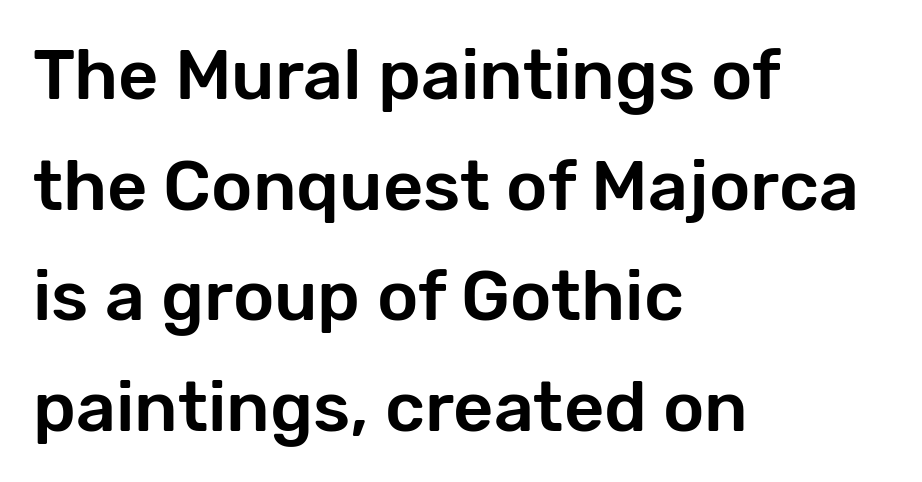
The axis of the letterforms is exactly vertical. What's the leading like? Ordinary, nothing unusual. Font category for this specimen: sans-serif. Visually the block forms a straight wall on the left and a jagged coastline on the right. Here the designer chose a conventional face with non-uniform glyph widths. The letterforms sit shoulder to shoulder at normal distance.
